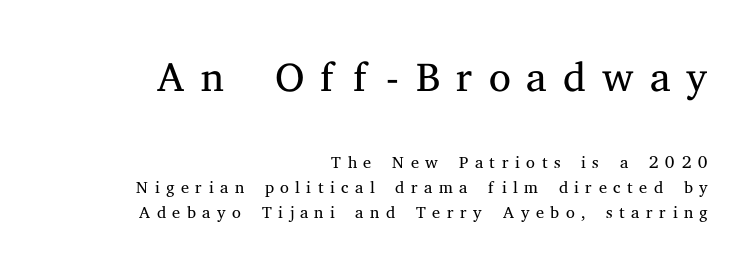
The letters in the upper block stand taller than those in the block below. Italic? Not at all — the glyphs are vertical. The baseline area is clear. Think standard paragraph weight, or any step lighter than that. Character widths vary here, with narrow letters taking less room than wide ones.
